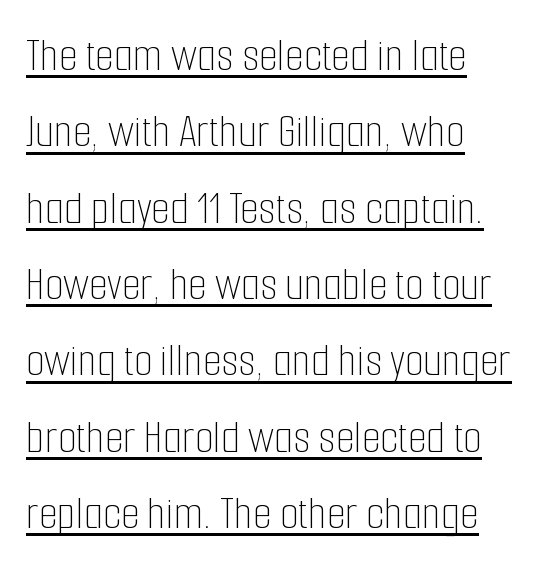
You could call the tracking neutral — neither tight nor loose. Italic: no, the glyphs are upright roman. These lines are set flush left with a ragged right edge. Evenly set lines give the paragraph a standard silhouette. Proportional: the letters do not fall into vertical columns.
